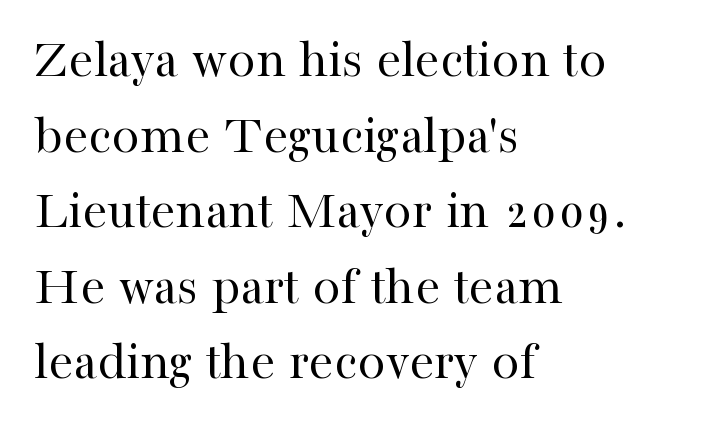
The image shows 56 px regular-weight serif type, upright; set left-aligned, normal line spacing (1.35x), normal letter spacing, not underlined; high stroke contrast and a medium x-height.
